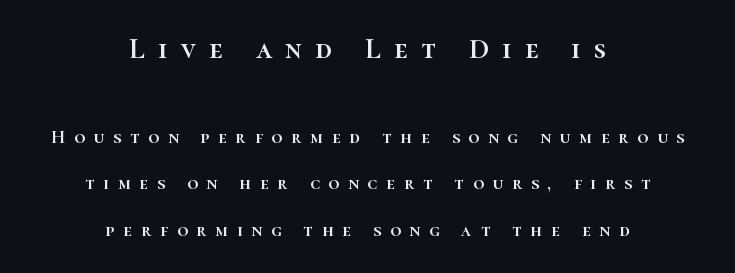
The compositor balanced each line on the midline. The leading is generous, giving the passage an open texture. A bare baseline throughout the passage. Think of a printed novel: that variable character pitch is what you see here. The earlier block is typeset at a bigger size than the later block. Ordinary non-slanted type is in use.
